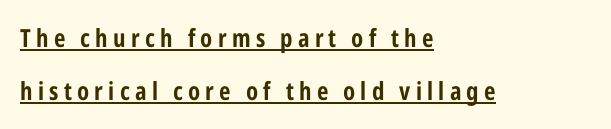
{"italic": "no", "bold": "yes", "underline": "yes", "align": "left", "line_spacing": "loose", "line_spacing_ratio": 2.13, "letter_spacing": "wide", "letter_spacing_em": 0.21, "glyph_px": 25}
